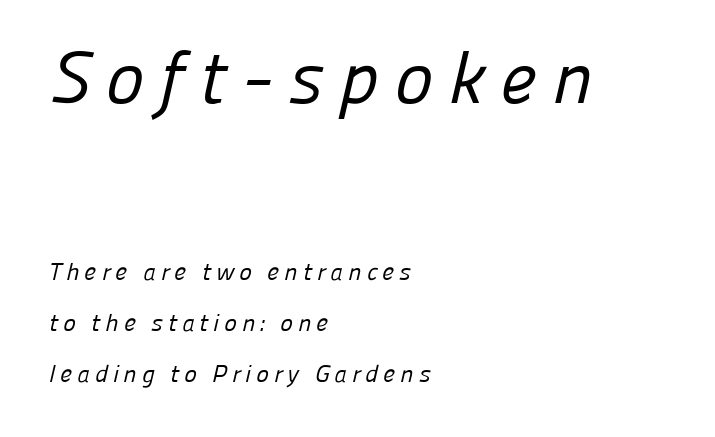
The image shows 73 px regular-weight sans-serif type; set left-aligned, loose line spacing (2.13x), unusually wide letter spacing (+0.21 em), not underlined; the first (top) block is 3.04x larger; low stroke contrast and a medium x-height.
